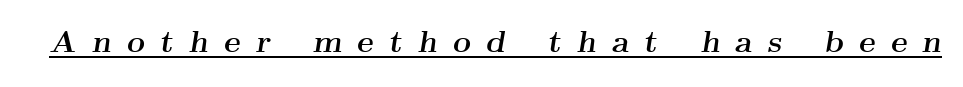
The image shows 31 px semibold, wide serif type, italic (leaning right); set unusually wide letter spacing (+0.49 em), underlined; medium stroke contrast and a small x-height.
